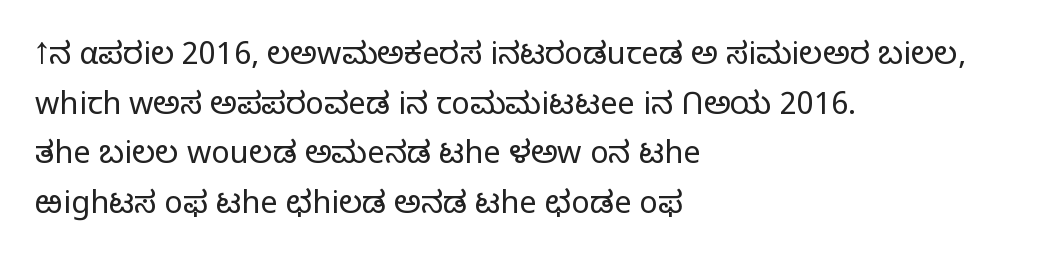
{"serif": "no", "italic": "no", "bold": "no", "weight": "light", "width": "normal", "stroke_contrast": "low", "x_height": "medium", "monospaced": "no", "underline": "no", "align": "left", "line_spacing": "normal", "line_spacing_ratio": 1.6, "letter_spacing": "normal", "letter_spacing_em": 0.0, "glyph_px": 31}
